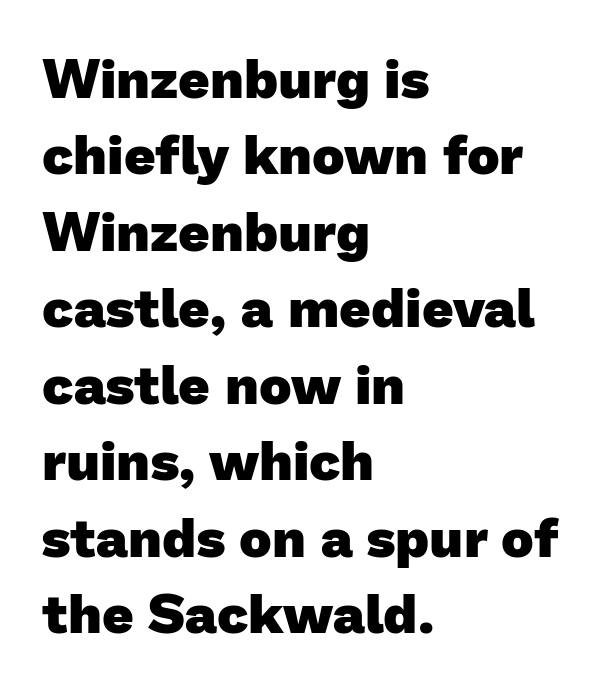
The image shows 55 px heavy sans-serif type; set left-aligned, normal line spacing (1.39x), normal letter spacing, not underlined; low stroke contrast and a medium x-height.
